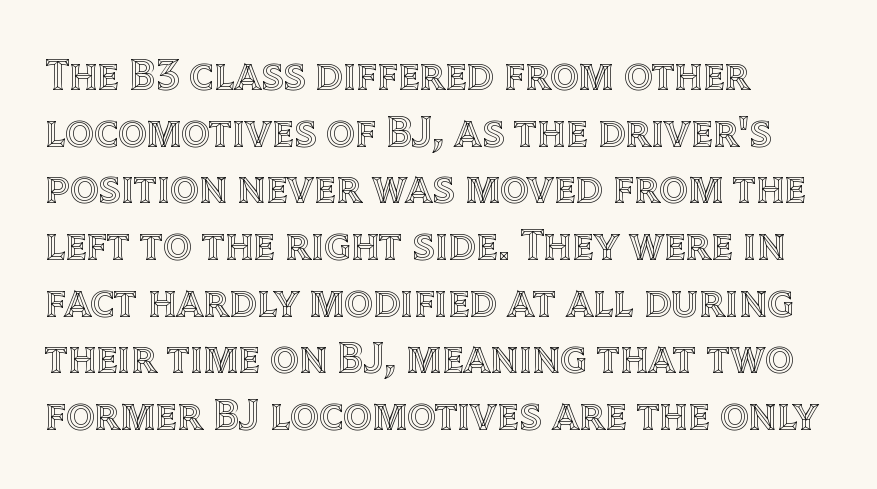
Nothing unusual about the tracking: characters are spaced as the font intends. Unmarked baselines from the first word to the last. In CSS terms this would be text-align: left. Spacing verdict: proportional, widths tailored to each character.
